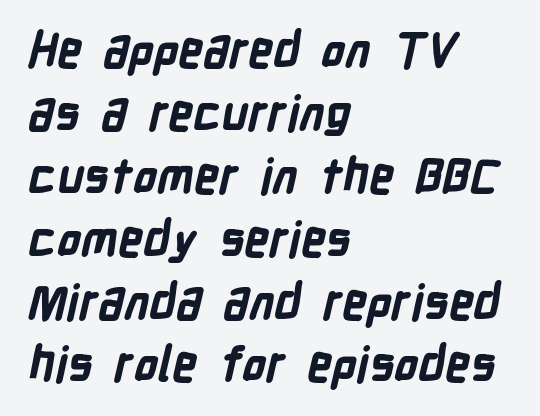
The image shows 48 px bold, condensed sans-serif type; set left-aligned, normal line spacing (1.31x), normal letter spacing, not underlined; low stroke contrast and a medium x-height.
